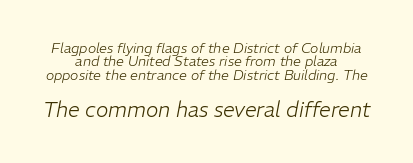
Q: Is the text bold? A: No.
Q: Is the text italic (slanted)? A: Yes, it leans right by about 11 degrees.
Q: Is the text underlined? A: No.
Q: Is the spacing between letters normal or unusually wide? A: Normal.
Q: Is the spacing between lines tight, normal or loose? A: Tight.
Q: Which block of text is set in a larger size, the first (top) or the second (bottom)? A: The second (bottom) one.
